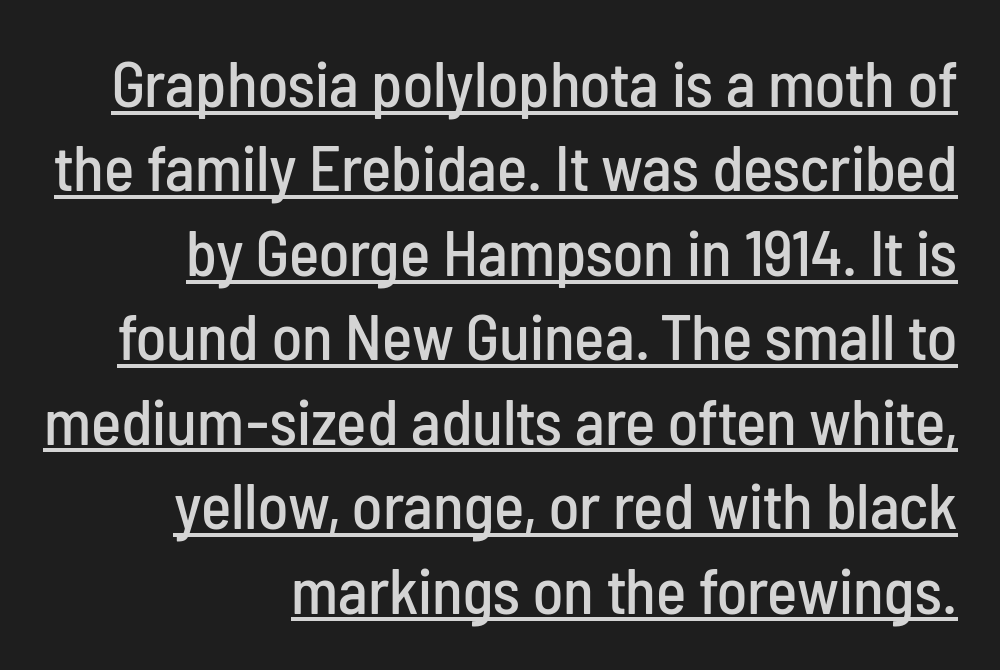
The image shows 64 px condensed sans-serif type, upright; set right-aligned, normal line spacing (1.32x), normal letter spacing, underlined; low stroke contrast and a medium x-height.
